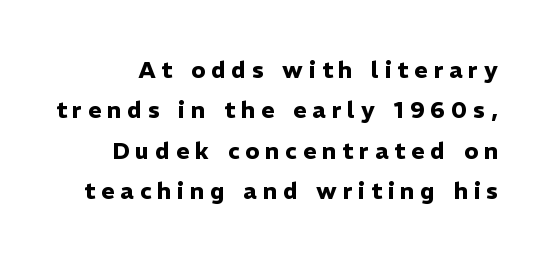
The image shows 23 px bold type, upright; set line spacing 1.76x, unusually wide letter spacing (+0.26 em), not underlined.
